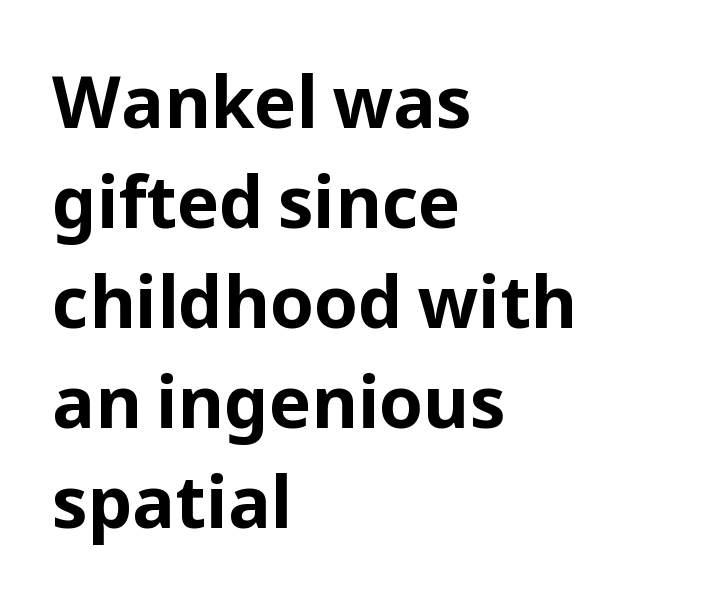
The image shows 71 px bold sans-serif type, upright; set left-aligned, normal line spacing (1.41x), normal letter spacing, not underlined; low stroke contrast and a medium x-height.
